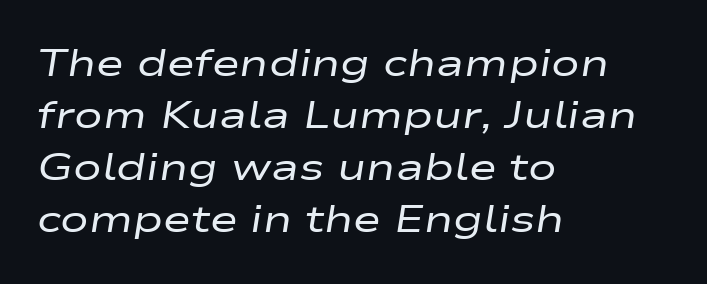
{"italic": "yes", "lean": "right", "slant_degrees": 9, "bold": "no", "weight": "regular", "width": "wide", "stroke_contrast": "low", "x_height": "medium", "monospaced": "no", "underline": "no", "align": "left", "line_spacing": "normal", "line_spacing_ratio": 1.37, "letter_spacing": "normal", "letter_spacing_em": 0.0, "glyph_px": 38}
